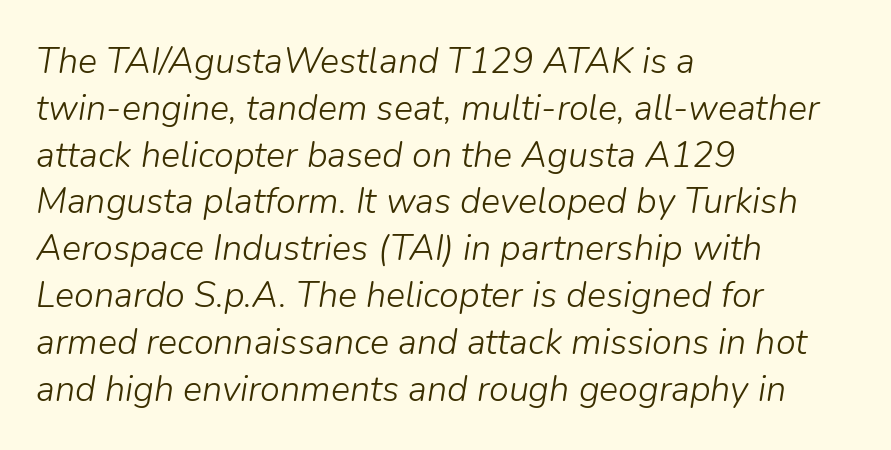
{"italic": "yes", "lean": "right", "slant_degrees": 9, "bold": "no", "weight": "light", "width": "normal", "stroke_contrast": "low", "x_height": "medium", "monospaced": "no", "underline": "no", "align": "left", "line_spacing": "normal", "line_spacing_ratio": 1.3, "letter_spacing": "normal", "letter_spacing_em": 0.0, "glyph_px": 36}
